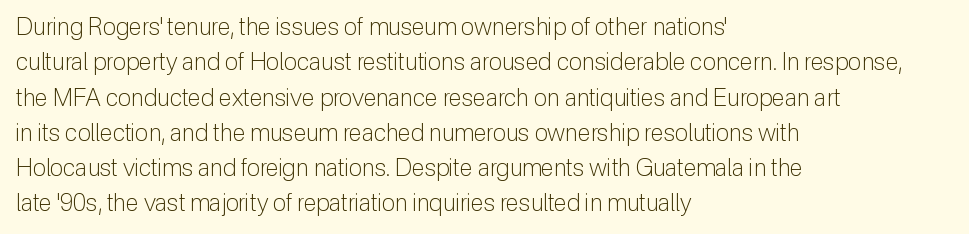
Q: Is the text bold? A: No.
Q: Is the text italic (slanted)? A: No, it is upright.
Q: Is the text underlined? A: No.
Q: How is the paragraph aligned? A: Left-aligned.
Q: Is the spacing between letters normal or unusually wide? A: Normal.
Q: Is the spacing between lines tight, normal or loose? A: Normal.
